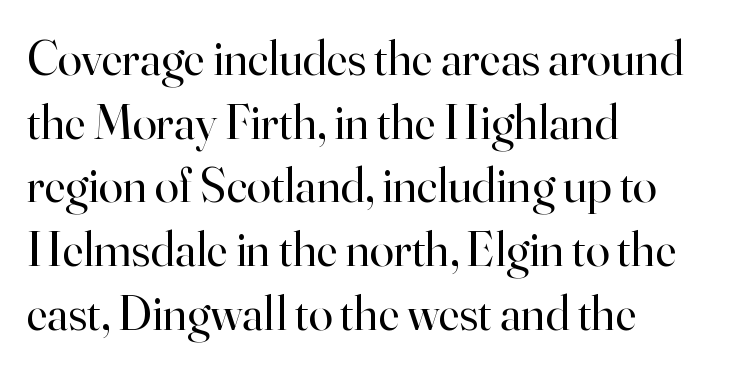
{"serif": "yes", "italic": "no", "bold": "no", "weight": "regular", "width": "normal", "stroke_contrast": "high", "x_height": "small", "monospaced": "no", "underline": "no", "align": "left", "line_spacing": "normal", "line_spacing_ratio": 1.3, "letter_spacing": "normal", "letter_spacing_em": 0.0, "glyph_px": 49}
